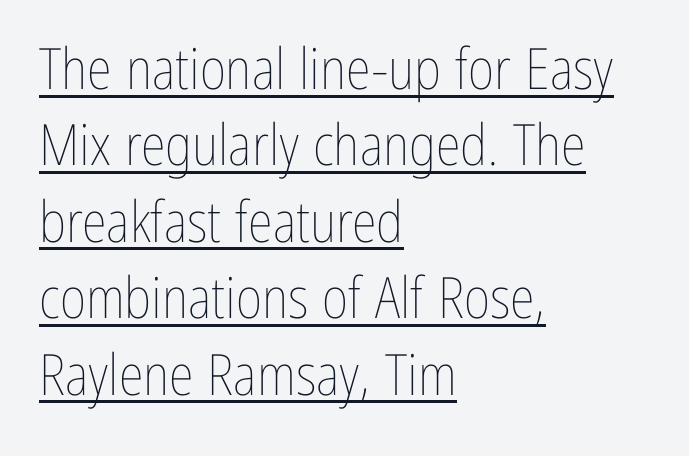
Think of a printed novel: that variable character pitch is what you see here. Compared with a centered layout, this one pins lines to the left instead. Each stroke keeps to a modest, everyday thickness or less. The letters stand upright; this is a roman face. The face used here is rendered with its standard letterfit.
